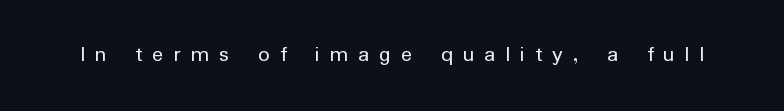
{"italic": "no", "bold": "no", "underline": "no", "letter_spacing": "wide", "letter_spacing_em": 0.44, "glyph_px": 23}
